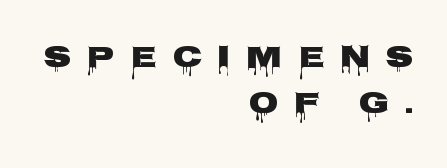
The image shows 31 px heavy, wide sans-serif type, upright; set right-aligned, normal line spacing (1.47x), unusually wide letter spacing (+0.49 em), not underlined; low stroke contrast and a large x-height.
